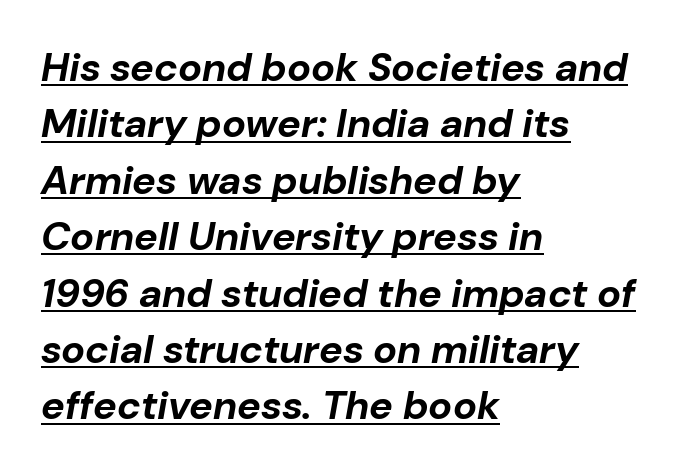
{"italic": "yes", "lean": "right", "slant_degrees": 10, "bold": "yes", "weight": "bold", "width": "normal", "stroke_contrast": "low", "x_height": "medium", "monospaced": "no", "underline": "yes", "align": "left", "line_spacing": "normal", "line_spacing_ratio": 1.41, "letter_spacing": "normal", "letter_spacing_em": 0.0, "glyph_px": 40}
